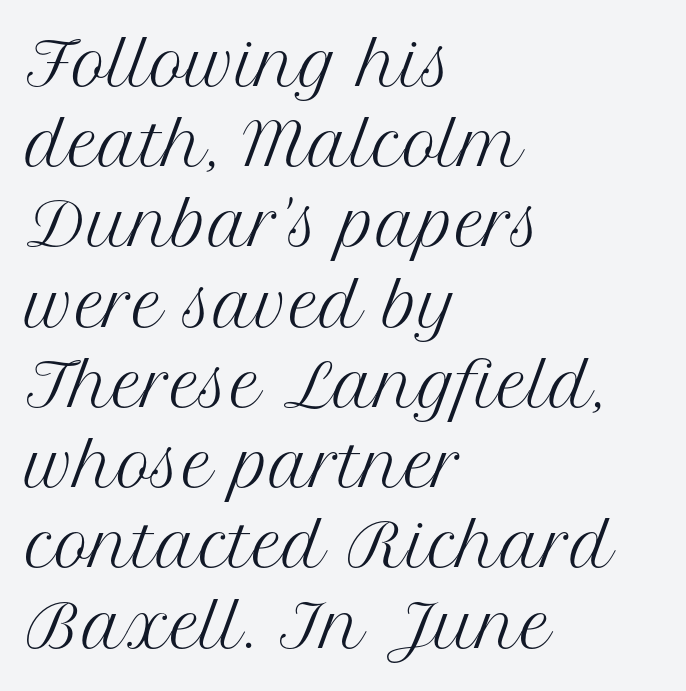
Q: Is the text bold? A: No.
Q: Is the text italic (slanted)? A: Yes.
Q: Is the typeface a serif or a sans-serif typeface? A: Serif.
Q: Is the text underlined? A: No.
Q: How is the paragraph aligned? A: Left-aligned.
Q: Is the spacing between letters normal or unusually wide? A: Normal.
Q: Is the spacing between lines tight, normal or loose? A: Normal.
Q: Width (condensed, normal, or wide)? A: Normal.
Q: Stroke contrast? A: Medium.
Q: x-height? A: Medium.
Q: Monospaced? A: No.
